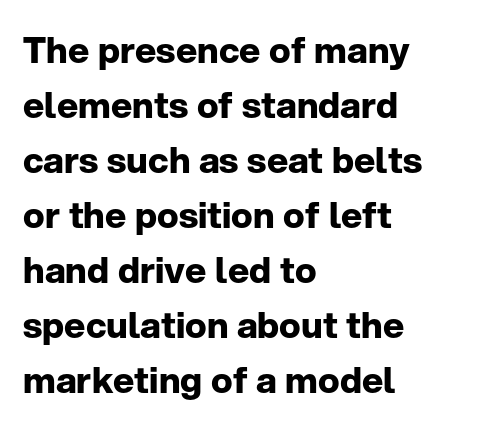
The type sits square on the baseline with zero lean. Does the leading feel generous? No, just average. Typesetter's note: full bold, strokes at maximum text heaviness. Note: no serifs on the glyphs.
